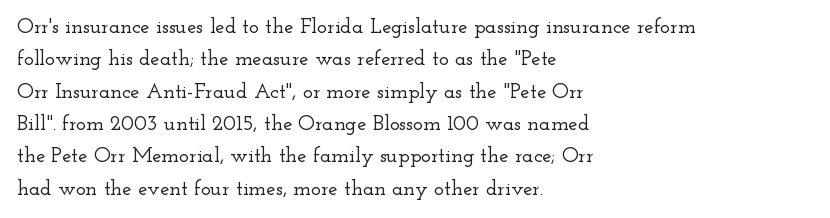
The image shows 21 px text type, upright; set left-aligned, normal line spacing (1.54x), normal letter spacing, not underlined.
